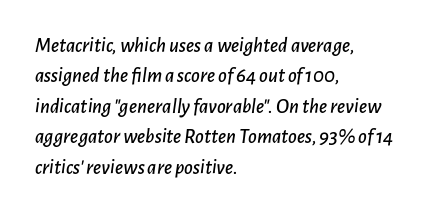
{"italic": "yes", "lean": "right", "slant_degrees": 7, "underline": "no", "align": "left", "line_spacing": "normal", "line_spacing_ratio": 1.45, "letter_spacing": "normal", "letter_spacing_em": 0.0, "glyph_px": 21}
